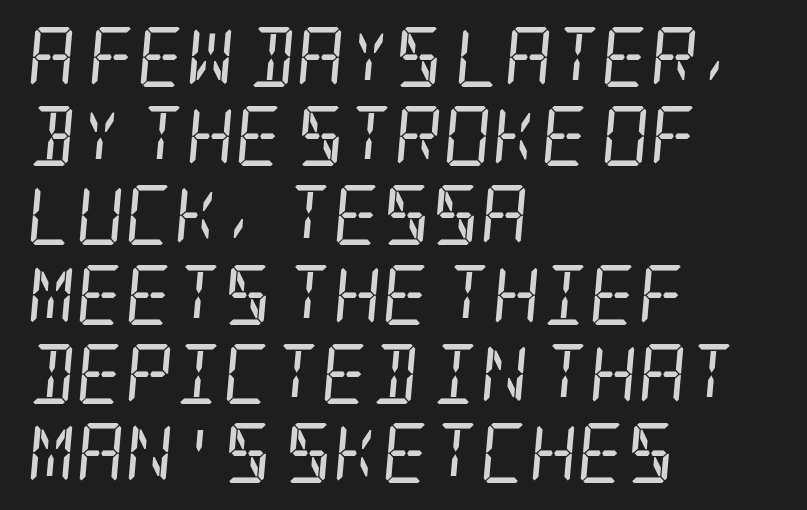
The image shows 60 px regular-weight, condensed serif type, italic (leaning right); set left-aligned, normal line spacing (1.32x), normal letter spacing, not underlined; low stroke contrast and a large x-height.
